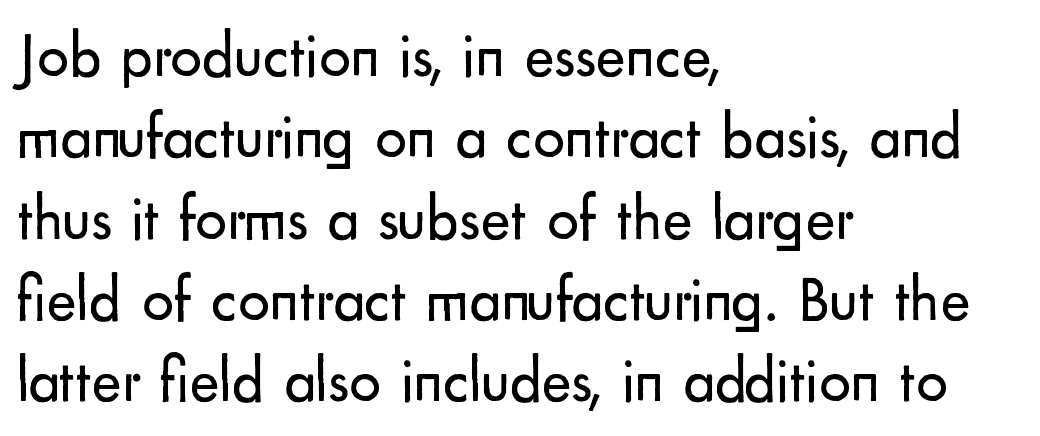
{"serif": "no", "italic": "no", "bold": "no", "weight": "regular", "width": "normal", "stroke_contrast": "low", "x_height": "small", "monospaced": "no", "underline": "no", "align": "left", "line_spacing": "normal", "line_spacing_ratio": 1.29, "letter_spacing": "normal", "letter_spacing_em": 0.0, "glyph_px": 63}
